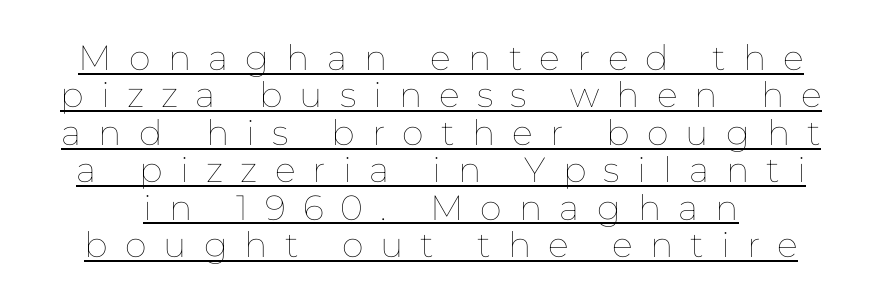
Q: Is the text bold? A: No.
Q: Is the text italic (slanted)? A: No, it is upright.
Q: Is the text underlined? A: Yes.
Q: Is the spacing between letters normal or unusually wide? A: Unusually wide.
Q: Is the spacing between lines tight, normal or loose? A: Tight.
Q: Width (condensed, normal, or wide)? A: Normal.
Q: Stroke contrast? A: Low.
Q: x-height? A: Medium.
Q: Monospaced? A: No.
